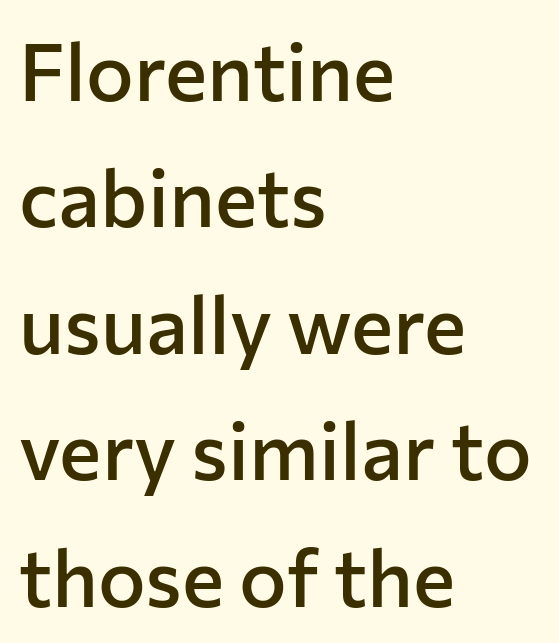
The image shows 80 px semibold sans-serif type, upright; set left-aligned, normal line spacing (1.58x), normal letter spacing, not underlined; low stroke contrast and a medium x-height.
